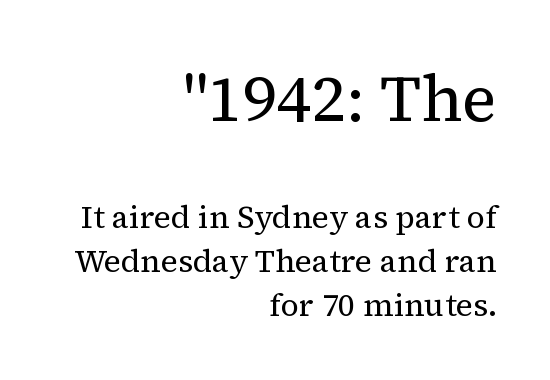
Tracking here is standard; glyphs follow each other at the usual distance. All the whitespace from short lines collects on the left. Look at the glyph heights: the upper group is clearly the bigger setting. The designer went with a serif here, giving each stem small feet.
